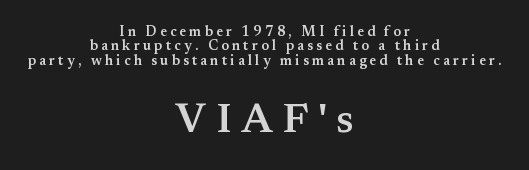
Short and long lines alike share a common midpoint. I'd describe the lettering as semibold — firm but not a full bold. Old-style or modern, the face here clearly has serifs. You could not count columns in this text — the font is proportionally spaced. Plain, unruled lines of type. Top chunk: small. Bottom chunk: large.
